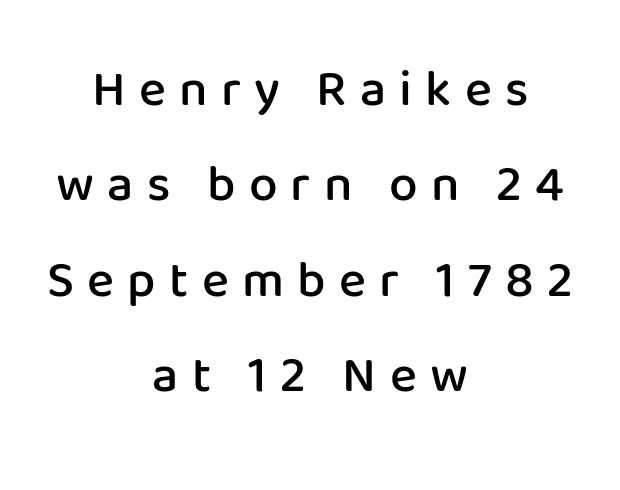
Q: Is the text bold? A: Semi-bold.
Q: Is the text italic (slanted)? A: No, it is upright.
Q: Is the typeface a serif or a sans-serif typeface? A: Sans-serif.
Q: Is the text underlined? A: No.
Q: How is the paragraph aligned? A: Centered.
Q: Is the spacing between letters normal or unusually wide? A: Unusually wide.
Q: Width (condensed, normal, or wide)? A: Normal.
Q: Stroke contrast? A: Low.
Q: x-height? A: Medium.
Q: Monospaced? A: No.
